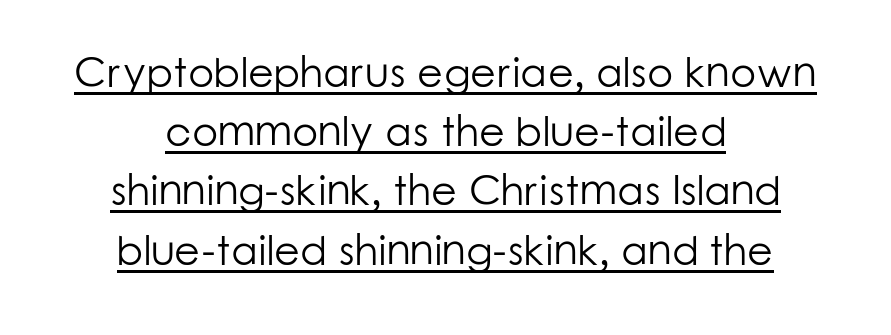
The image shows 42 px light sans-serif type, upright; set centered, normal line spacing (1.41x), normal letter spacing, underlined; low stroke contrast and a medium x-height.
